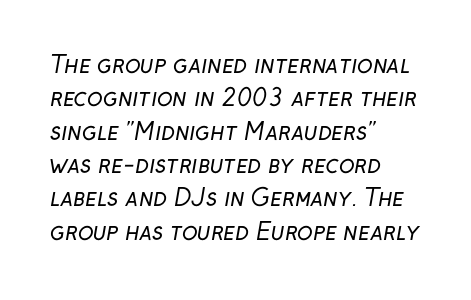
The image shows 23 px text type; set left-aligned, normal line spacing (1.45x), normal letter spacing, not underlined.
